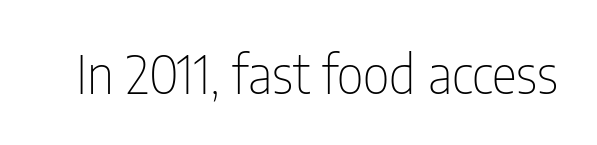
The letters advance in unequal steps, a hallmark of proportional type. The letterforms sit at book weight or below. Classification — sans serif. Honestly, there is no underline to notice here at all. Vertical strokes here are truly vertical.
